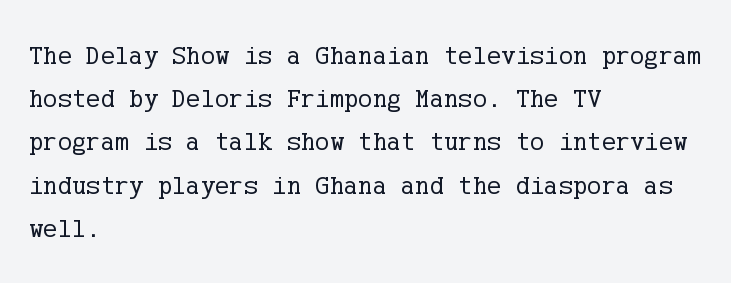
Q: Is the text bold? A: No.
Q: Is the text italic (slanted)? A: No, it is upright.
Q: Is the text underlined? A: No.
Q: How is the paragraph aligned? A: Left-aligned.
Q: Is the spacing between letters normal or unusually wide? A: Normal.
Q: Is the spacing between lines tight, normal or loose? A: Normal.
